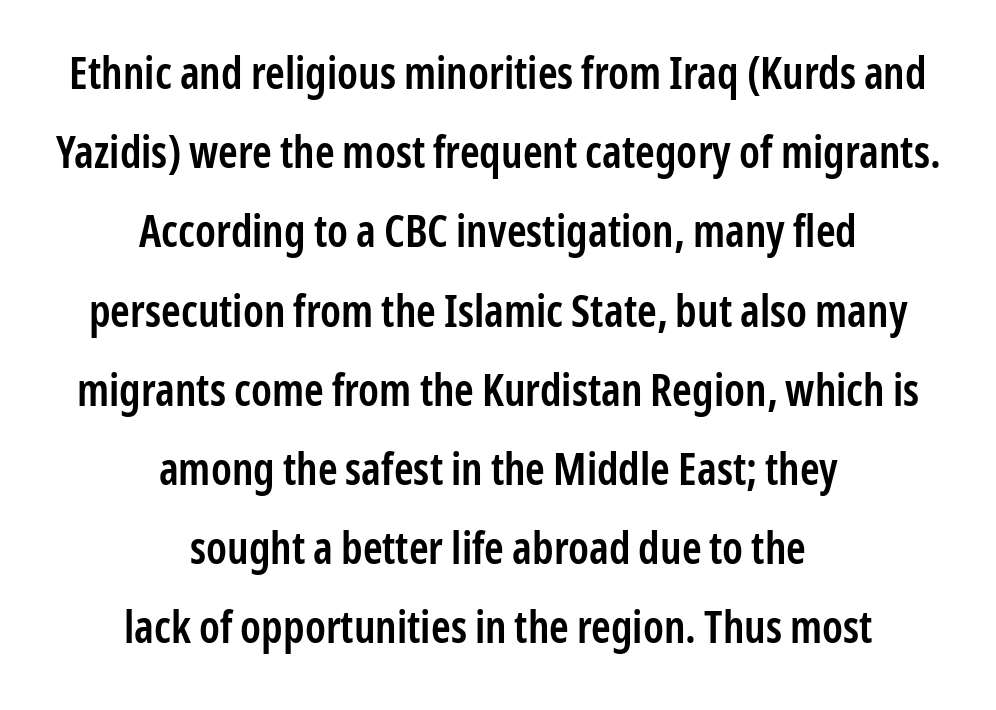
Q: Is the text bold? A: Semi-bold.
Q: Is the text italic (slanted)? A: No, it is upright.
Q: Is the typeface a serif or a sans-serif typeface? A: Sans-serif.
Q: Is the text underlined? A: No.
Q: How is the paragraph aligned? A: Centered.
Q: Is the spacing between letters normal or unusually wide? A: Normal.
Q: Width (condensed, normal, or wide)? A: Condensed.
Q: Stroke contrast? A: Low.
Q: x-height? A: Medium.
Q: Monospaced? A: No.
